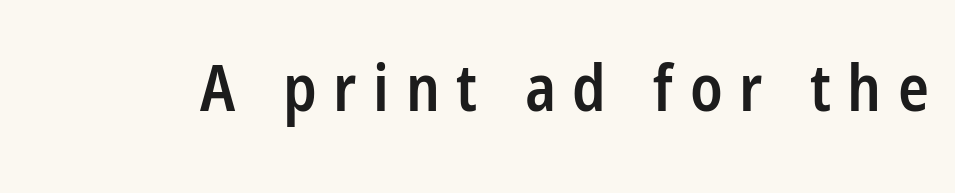
Observe the absence of serifs on each vertical stroke in this sample. Rule under the text: the space is simply empty. The lettering holds an erect, upright posture throughout. The letters advance in unequal steps, a hallmark of proportional type. How are the letters spaced? Widely, with obvious added tracking.
